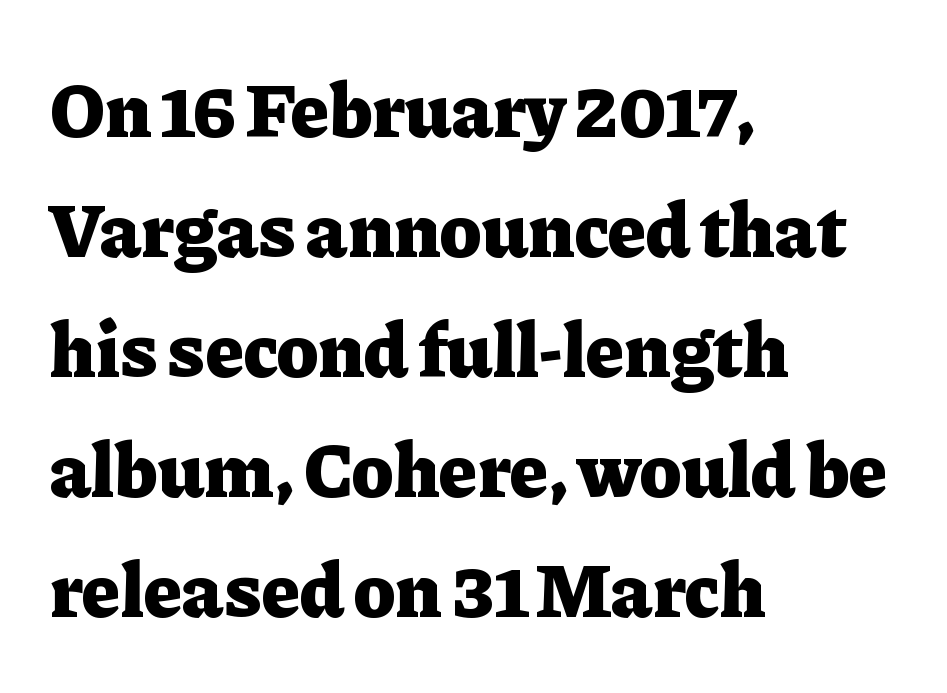
Q: Is the text bold? A: Yes.
Q: Is the text italic (slanted)? A: No, it is upright.
Q: Is the typeface a serif or a sans-serif typeface? A: Serif.
Q: Is the text underlined? A: No.
Q: How is the paragraph aligned? A: Left-aligned.
Q: Is the spacing between letters normal or unusually wide? A: Normal.
Q: Is the spacing between lines tight, normal or loose? A: Normal.
Q: Width (condensed, normal, or wide)? A: Normal.
Q: Stroke contrast? A: Low.
Q: x-height? A: Medium.
Q: Monospaced? A: No.
